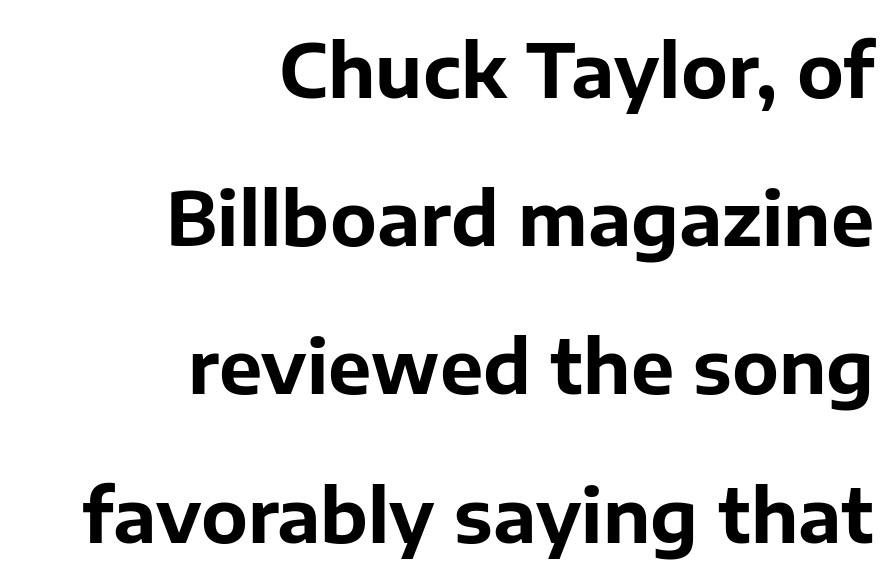
Q: Is the text bold? A: Yes.
Q: Is the text italic (slanted)? A: No, it is upright.
Q: Is the typeface a serif or a sans-serif typeface? A: Sans-serif.
Q: Is the text underlined? A: No.
Q: How is the paragraph aligned? A: Right-aligned.
Q: Is the spacing between letters normal or unusually wide? A: Normal.
Q: Is the spacing between lines tight, normal or loose? A: Loose.
Q: Width (condensed, normal, or wide)? A: Normal.
Q: Stroke contrast? A: Low.
Q: x-height? A: Medium.
Q: Monospaced? A: No.
